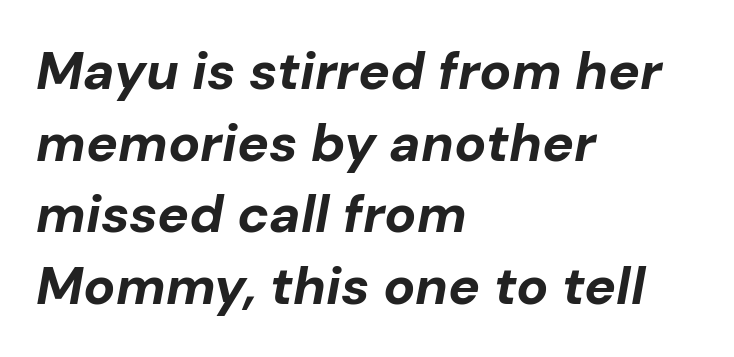
Casual observation: everything's shoved over to the left. The face used here has the dense, thick strokes of a bold. Here the designer chose a conventional face with non-uniform glyph widths. The letters are slanted; this is an italic face.
